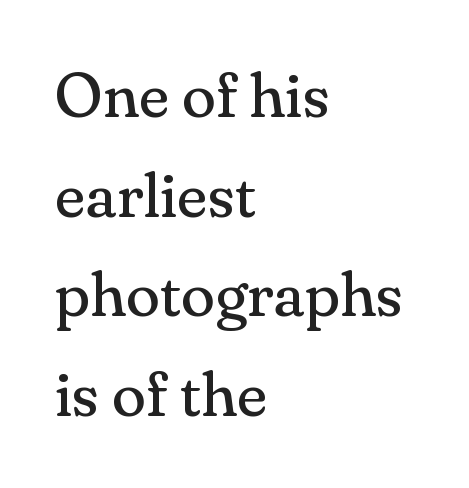
The string is rendered with underlining switched off. These glyphs show unthickened strokes, regular width or finer. Each word holds together tightly as a unit, with standard inter-letter gaps. A student would call this left alignment; a typographer would say flush left, rag right. This is the regular roman posture of the typeface.
